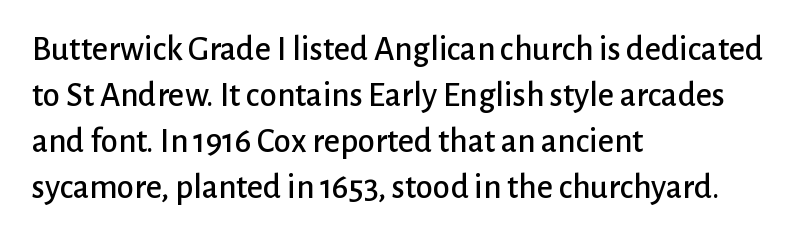
{"serif": "no", "italic": "no", "width": "normal", "stroke_contrast": "low", "x_height": "medium", "monospaced": "no", "underline": "no", "align": "left", "line_spacing": "normal", "line_spacing_ratio": 1.31, "letter_spacing": "normal", "letter_spacing_em": 0.0, "glyph_px": 35}
